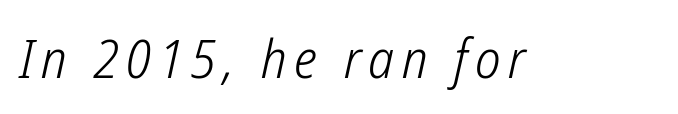
Stem width sits at or under what a default text font uses. The words here are not underlined. Proportional: the letters do not fall into vertical columns. Nope, no serifs anywhere on these letters.
